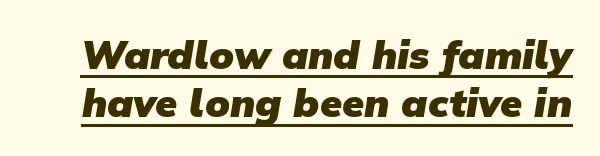
{"serif": "no", "bold": "yes", "weight": "heavy", "width": "normal", "stroke_contrast": "low", "x_height": "medium", "monospaced": "no", "underline": "yes", "line_spacing_ratio": 1.21, "letter_spacing": "normal", "letter_spacing_em": 0.0, "glyph_px": 40}
